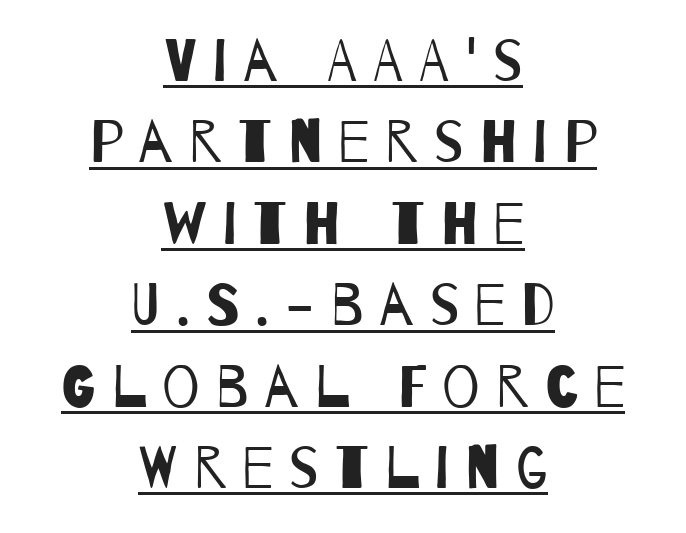
Q: Is the text bold? A: No.
Q: Is the typeface a serif or a sans-serif typeface? A: Sans-serif.
Q: Is the text underlined? A: Yes.
Q: How is the paragraph aligned? A: Centered.
Q: Is the spacing between letters normal or unusually wide? A: Unusually wide.
Q: Is the spacing between lines tight, normal or loose? A: Normal.
Q: Width (condensed, normal, or wide)? A: Condensed.
Q: Stroke contrast? A: Low.
Q: x-height? A: Large.
Q: Monospaced? A: No.
